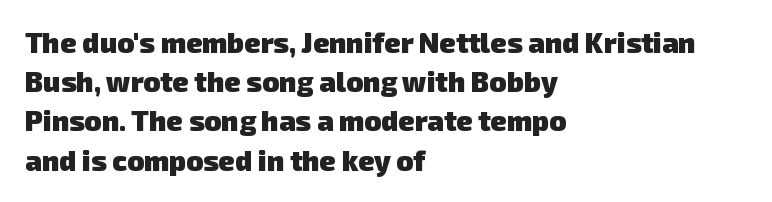
Q: Is the text bold? A: Yes.
Q: Is the typeface a serif or a sans-serif typeface? A: Sans-serif.
Q: Is the text underlined? A: No.
Q: How is the paragraph aligned? A: Left-aligned.
Q: Is the spacing between letters normal or unusually wide? A: Normal.
Q: Is the spacing between lines tight, normal or loose? A: Normal.
Q: Width (condensed, normal, or wide)? A: Normal.
Q: Stroke contrast? A: Low.
Q: x-height? A: Medium.
Q: Monospaced? A: No.
